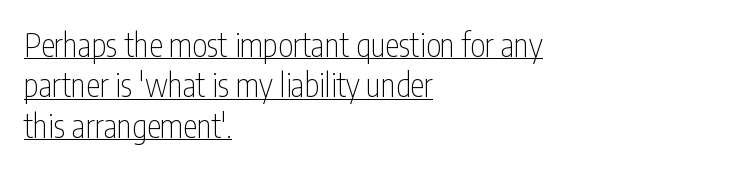
{"serif": "no", "italic": "no", "bold": "no", "weight": "thin", "width": "condensed", "stroke_contrast": "low", "x_height": "medium", "monospaced": "no", "underline": "yes", "align": "left", "line_spacing": "normal", "line_spacing_ratio": 1.26, "letter_spacing": "normal", "letter_spacing_em": 0.0, "glyph_px": 32}
